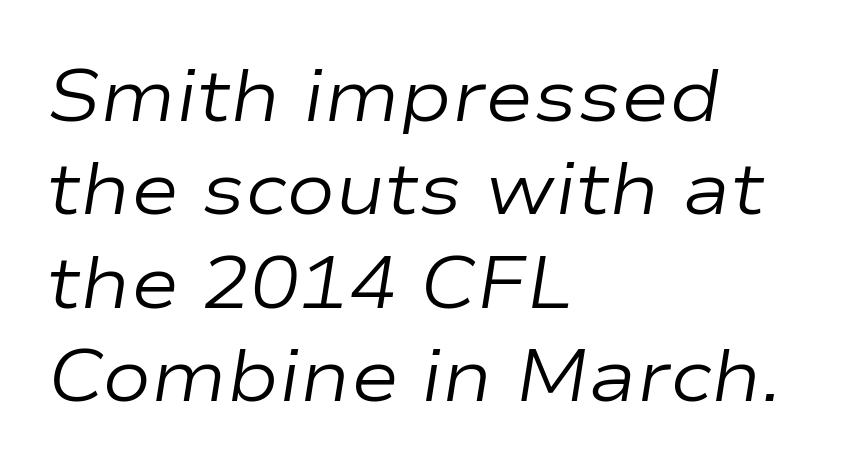
{"italic": "yes", "lean": "right", "slant_degrees": 9, "bold": "no", "weight": "regular", "width": "wide", "stroke_contrast": "low", "x_height": "medium", "monospaced": "no", "underline": "no", "align": "left", "line_spacing": "normal", "line_spacing_ratio": 1.28, "letter_spacing": "normal", "letter_spacing_em": 0.0, "glyph_px": 73}
